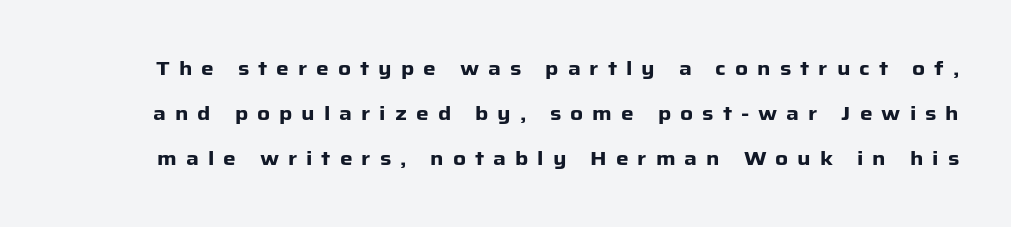
{"italic": "no", "bold": "yes", "underline": "no", "line_spacing": "loose", "line_spacing_ratio": 2.26, "letter_spacing": "wide", "letter_spacing_em": 0.45, "glyph_px": 20}
